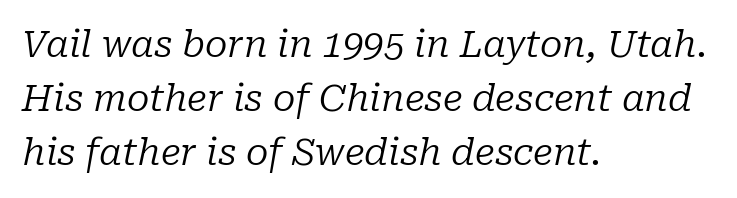
The baseline area is clear. Is the type heavy? It reads as light-to-regular instead. Slanted lettering throughout. Here the designer chose a conventional face with non-uniform glyph widths. Leading matches the norm, producing a regular column. Spacing between characters is what you'd get straight out of the box.
